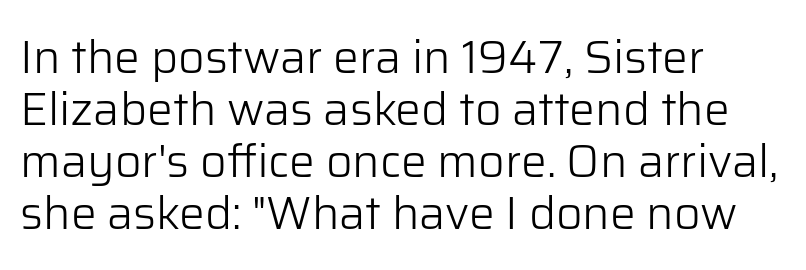
Q: Is the text bold? A: No.
Q: Is the text italic (slanted)? A: No, it is upright.
Q: Is the typeface a serif or a sans-serif typeface? A: Sans-serif.
Q: Is the text underlined? A: No.
Q: How is the paragraph aligned? A: Left-aligned.
Q: Is the spacing between letters normal or unusually wide? A: Normal.
Q: Is the spacing between lines tight, normal or loose? A: Tight.
Q: Width (condensed, normal, or wide)? A: Normal.
Q: Stroke contrast? A: Low.
Q: x-height? A: Medium.
Q: Monospaced? A: No.
